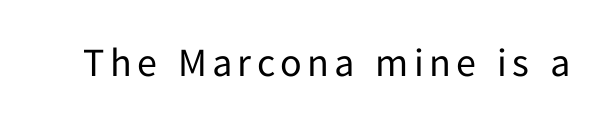
The image shows 40 px regular-weight sans-serif type, upright; set not underlined; low stroke contrast and a medium x-height.
